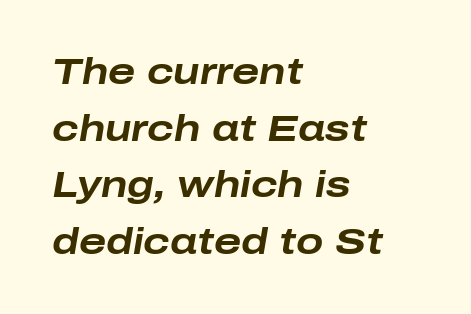
Q: Is the text bold? A: Yes.
Q: Is the text italic (slanted)? A: Yes, it leans right by about 10 degrees.
Q: Is the text underlined? A: No.
Q: How is the paragraph aligned? A: Left-aligned.
Q: Is the spacing between letters normal or unusually wide? A: Normal.
Q: Is the spacing between lines tight, normal or loose? A: Normal.
Q: Width (condensed, normal, or wide)? A: Wide.
Q: Stroke contrast? A: Low.
Q: x-height? A: Medium.
Q: Monospaced? A: No.
